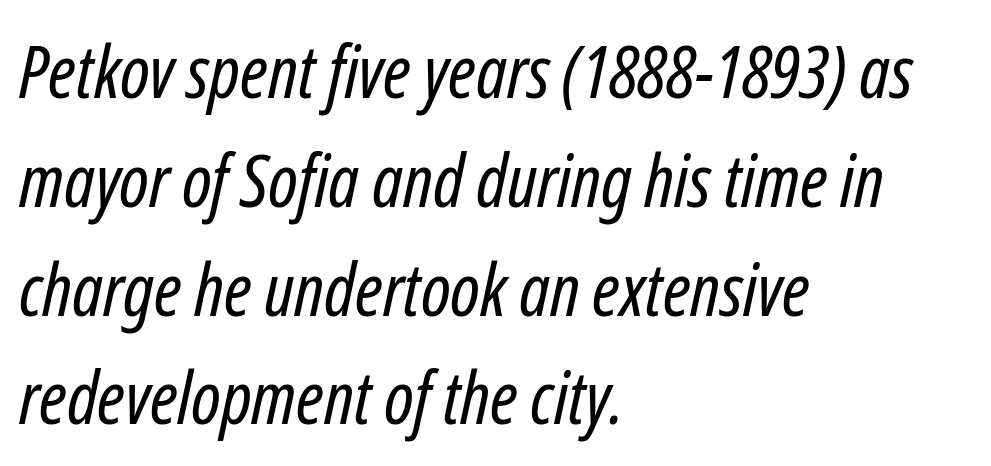
The image shows 73 px regular-weight, condensed type, italic (leaning right); set left-aligned, normal line spacing (1.49x), normal letter spacing, not underlined; low stroke contrast and a medium x-height.
